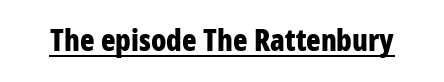
Q: Is the text bold? A: Yes.
Q: Is the text italic (slanted)? A: No, it is upright.
Q: Is the typeface a serif or a sans-serif typeface? A: Sans-serif.
Q: Is the text underlined? A: Yes.
Q: Is the spacing between letters normal or unusually wide? A: Normal.
Q: Width (condensed, normal, or wide)? A: Condensed.
Q: Stroke contrast? A: Low.
Q: x-height? A: Large.
Q: Monospaced? A: No.
